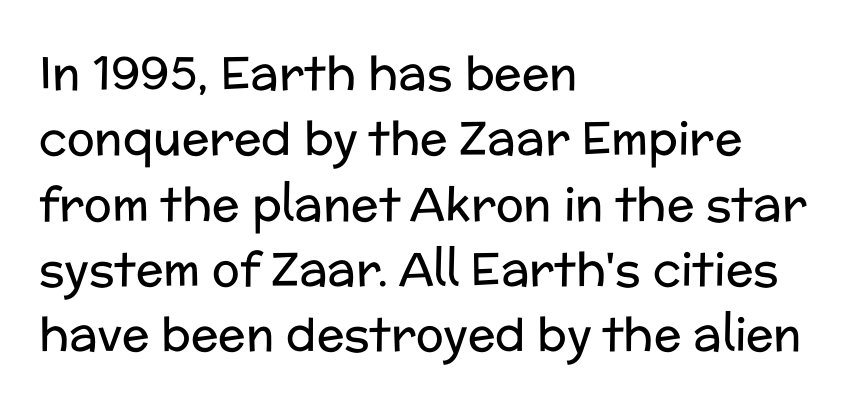
The image shows 46 px regular-weight sans-serif type, upright; set left-aligned, normal line spacing (1.42x), normal letter spacing, not underlined; low stroke contrast and a medium x-height.
